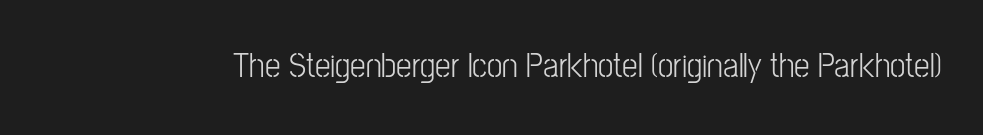
{"serif": "no", "italic": "no", "bold": "no", "weight": "light", "width": "condensed", "stroke_contrast": "low", "x_height": "medium", "monospaced": "no", "underline": "no", "letter_spacing": "normal", "letter_spacing_em": 0.0, "glyph_px": 35}
